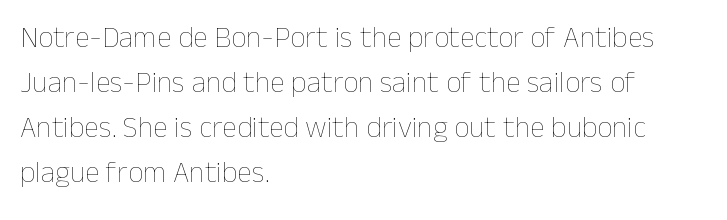
It's the straight-up-and-down kind of type. Each new line begins a customary step beneath the previous one. These lines are rendered in a variable-pitch font. The font sits on the lighter half of the weight spectrum, regular included. Only glyphs here, with clear space below each row. Short note: letters normally spaced.
